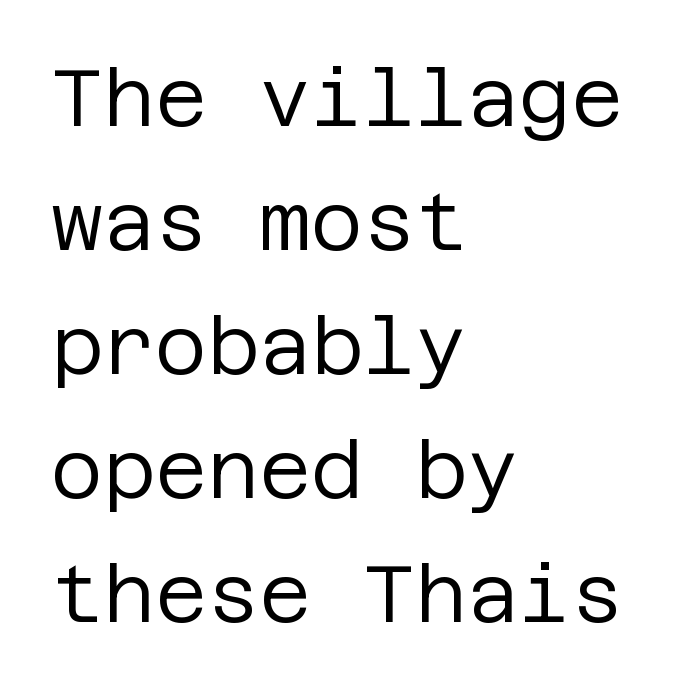
Q: Is the text bold? A: No.
Q: Is the text italic (slanted)? A: No, it is upright.
Q: Is the typeface a serif or a sans-serif typeface? A: Sans-serif.
Q: Is the text underlined? A: No.
Q: How is the paragraph aligned? A: Left-aligned.
Q: Is the spacing between letters normal or unusually wide? A: Normal.
Q: Is the spacing between lines tight, normal or loose? A: Normal.
Q: Width (condensed, normal, or wide)? A: Normal.
Q: Stroke contrast? A: Low.
Q: x-height? A: Large.
